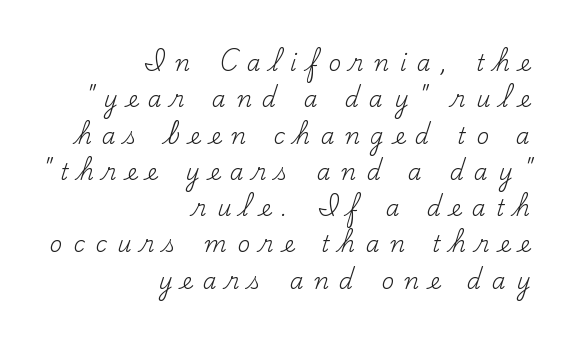
Q: Is the text bold? A: No.
Q: Is the text italic (slanted)? A: Yes.
Q: Is the text underlined? A: No.
Q: How is the paragraph aligned? A: Right-aligned.
Q: Is the spacing between letters normal or unusually wide? A: Unusually wide.
Q: Is the spacing between lines tight, normal or loose? A: Normal.
